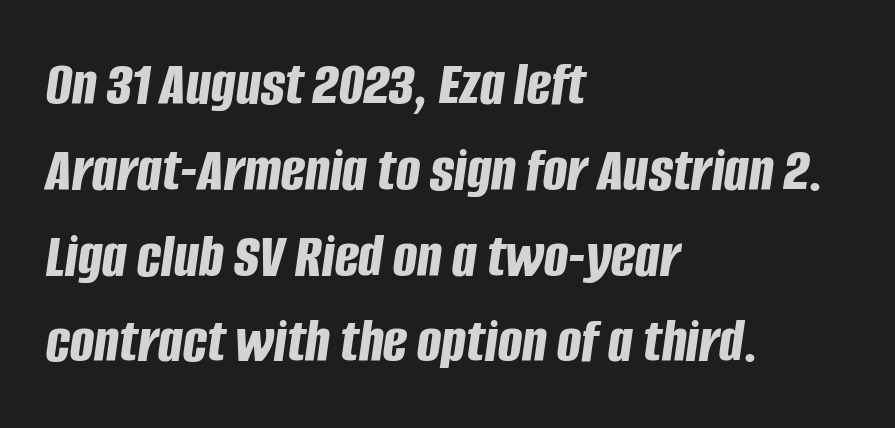
Q: Is the text bold? A: Yes.
Q: Is the text italic (slanted)? A: Yes, it leans right by about 8 degrees.
Q: Is the text underlined? A: No.
Q: How is the paragraph aligned? A: Left-aligned.
Q: Is the spacing between letters normal or unusually wide? A: Normal.
Q: Is the spacing between lines tight, normal or loose? A: Normal.
Q: Width (condensed, normal, or wide)? A: Condensed.
Q: Stroke contrast? A: Low.
Q: x-height? A: Large.
Q: Monospaced? A: No.
